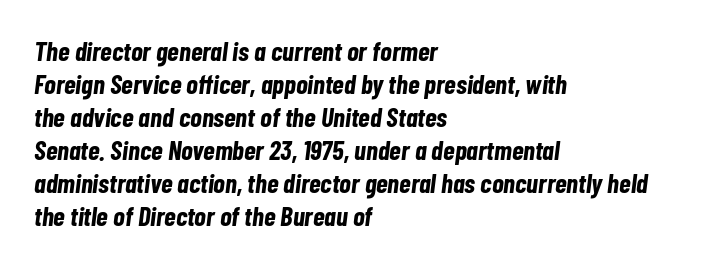
Q: Is the text bold? A: Yes.
Q: Is the text italic (slanted)? A: Yes, it leans right by about 7 degrees.
Q: Is the text underlined? A: No.
Q: How is the paragraph aligned? A: Left-aligned.
Q: Is the spacing between letters normal or unusually wide? A: Normal.
